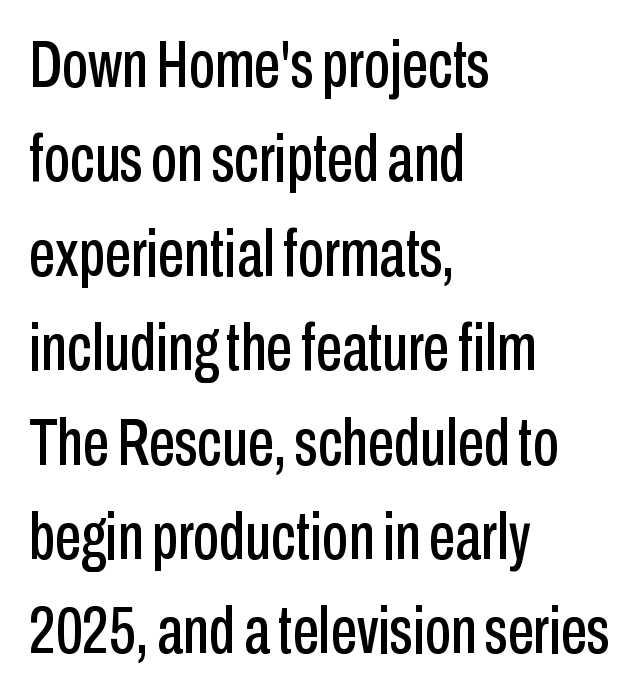
{"serif": "no", "italic": "no", "width": "condensed", "stroke_contrast": "low", "x_height": "medium", "monospaced": "no", "underline": "no", "align": "left", "line_spacing": "normal", "line_spacing_ratio": 1.43, "letter_spacing": "normal", "letter_spacing_em": 0.0, "glyph_px": 66}
